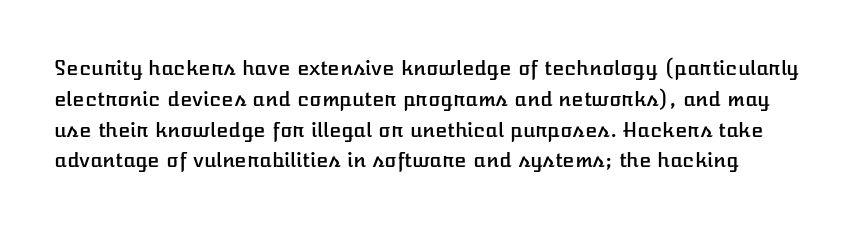
{"italic": "no", "underline": "no", "line_spacing": "normal", "line_spacing_ratio": 1.54, "letter_spacing": "normal", "letter_spacing_em": 0.0, "glyph_px": 20}
